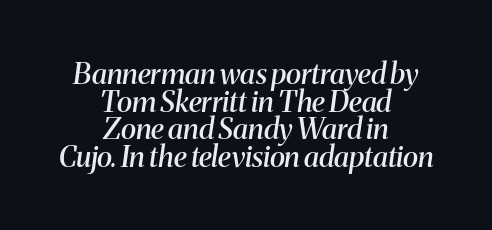
The image shows 29 px semibold serif type, italic (leaning right); set centered, tight line spacing (0.95x), normal letter spacing, not underlined; medium stroke contrast and a medium x-height.
